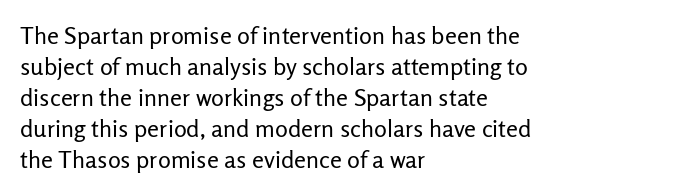
Q: Is the text bold? A: No.
Q: Is the text italic (slanted)? A: No, it is upright.
Q: Is the text underlined? A: No.
Q: How is the paragraph aligned? A: Left-aligned.
Q: Is the spacing between letters normal or unusually wide? A: Normal.
Q: Is the spacing between lines tight, normal or loose? A: Normal.
